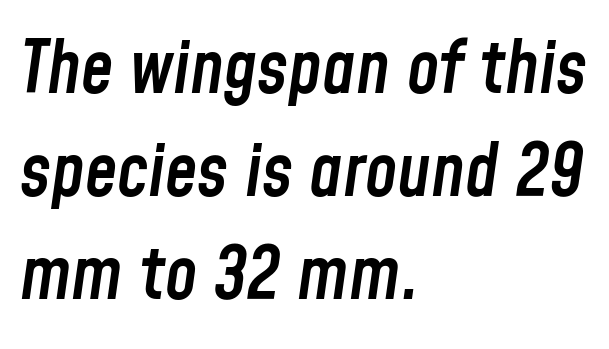
The image shows 73 px semibold, condensed type, italic (leaning right); set left-aligned, normal line spacing (1.41x), normal letter spacing, not underlined; low stroke contrast and a medium x-height.
